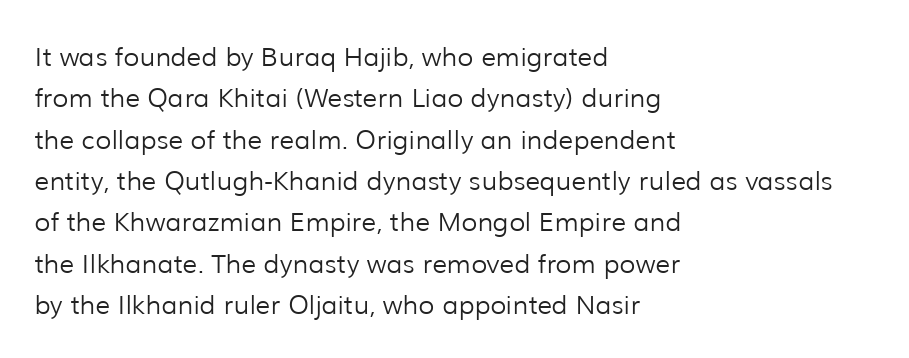
Each stroke keeps to a modest, everyday thickness or less. Whoever set this chose a conventional vertical rhythm. Caption: multi-line text, flush left, ragged right. Underlining? Definitely not there.
